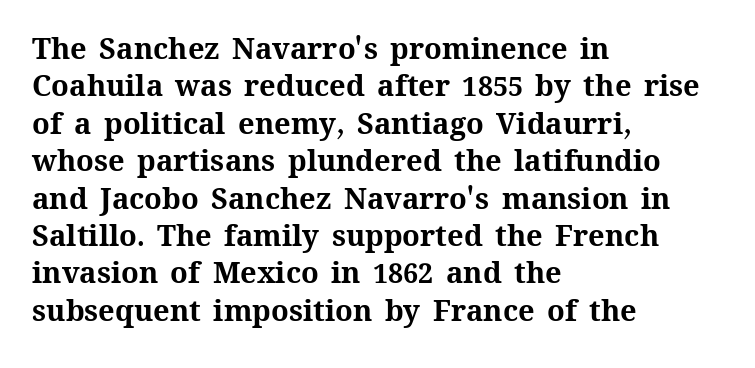
The image shows 29 px bold type, upright; set left-aligned, normal line spacing (1.29x), normal letter spacing, not underlined; medium stroke contrast and a medium x-height.
